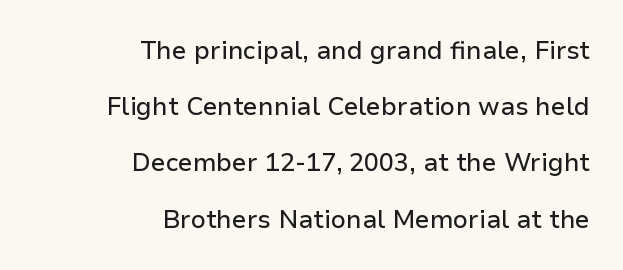
{"italic": "no", "underline": "no", "align": "right", "line_spacing": "loose", "line_spacing_ratio": 2.25, "letter_spacing": "normal", "letter_spacing_em": 0.0, "glyph_px": 25}
